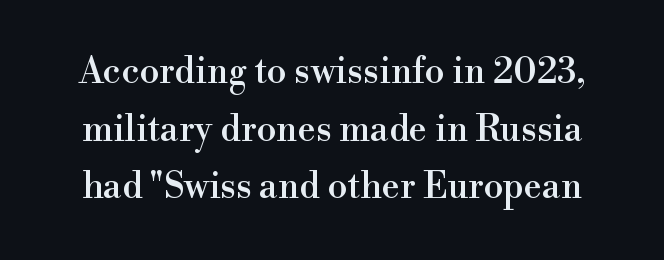
Q: Is the text italic (slanted)? A: No, it is upright.
Q: Is the typeface a serif or a sans-serif typeface? A: Serif.
Q: Is the text underlined? A: No.
Q: Is the spacing between letters normal or unusually wide? A: Normal.
Q: Is the spacing between lines tight, normal or loose? A: Normal.
Q: Width (condensed, normal, or wide)? A: Normal.
Q: x-height? A: Small.
Q: Monospaced? A: No.
